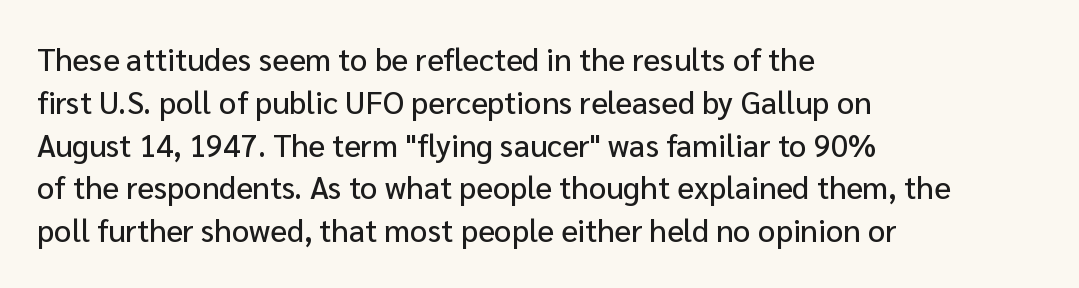
The image shows 31 px sans-serif type, upright; set left-aligned, normal line spacing (1.38x), normal letter spacing, not underlined; low stroke contrast and a medium x-height.
